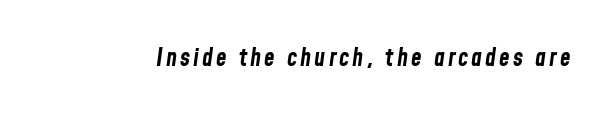
Q: Is the text bold? A: Yes.
Q: Is the text italic (slanted)? A: Yes, it leans right by about 8 degrees.
Q: Is the text underlined? A: No.
